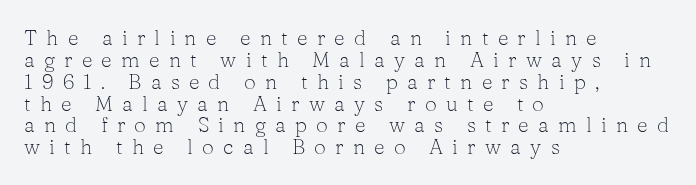
{"italic": "no", "bold": "no", "underline": "no", "align": "left", "line_spacing": "tight", "line_spacing_ratio": 1.04, "letter_spacing": "wide", "letter_spacing_em": 0.44, "glyph_px": 21}
